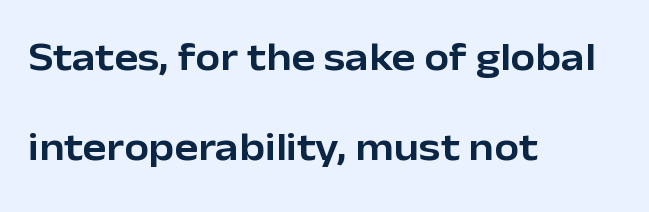
Here the designer chose a conventional face with non-uniform glyph widths. Nothing unusual about the tracking: characters are spaced as the font intends. The space beneath each line is pristine and unruled. Font category for this specimen: sans-serif. Caption: multi-line text, flush left, ragged right. Rendered with straight, roman letterforms.
